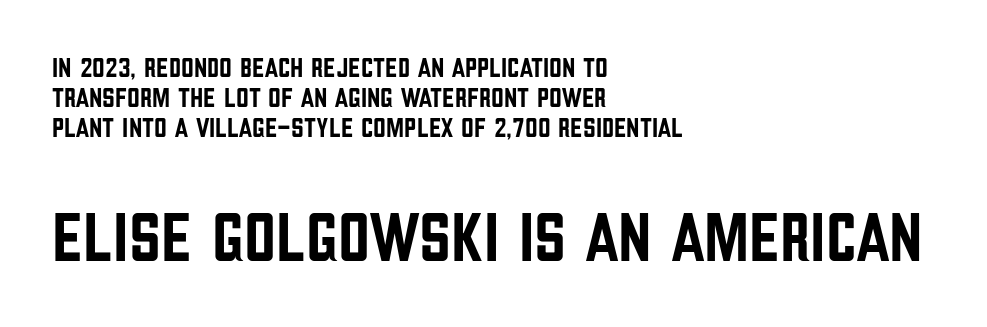
The image shows 70 px condensed sans-serif type, upright; set left-aligned, tight line spacing (1.08x), normal letter spacing, not underlined; the second (bottom) block is 2.5x larger; low stroke contrast and a large x-height.
